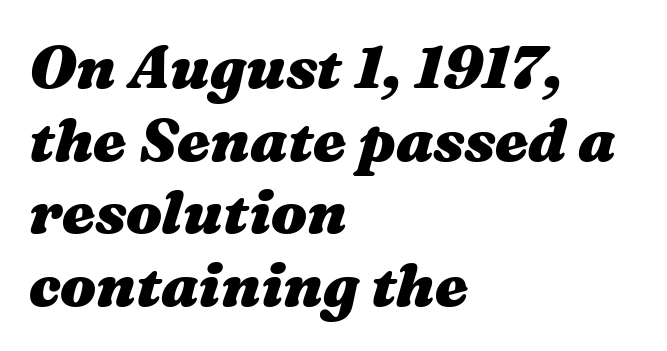
The image shows 60 px heavy, wide type, italic (leaning right); set left-aligned, line spacing 1.21x, normal letter spacing, not underlined; medium stroke contrast and a medium x-height.
